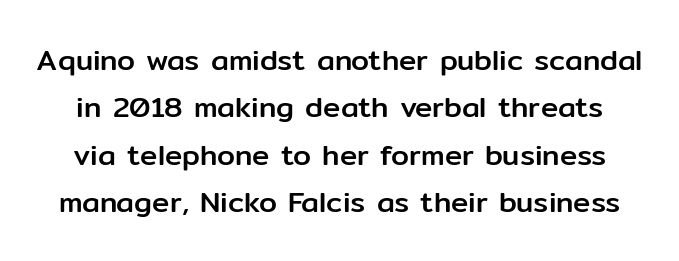
The text was rendered using a sans face with plain stroke endings. Vertical strokes here are truly vertical. Descender tails drop into unmarked territory. The rendering uses a moderate line-height, typical for paragraphs. Students, note that the glyphs here touch the page at normal intervals. The face used here is proportionally spaced, like ordinary book or web type.
